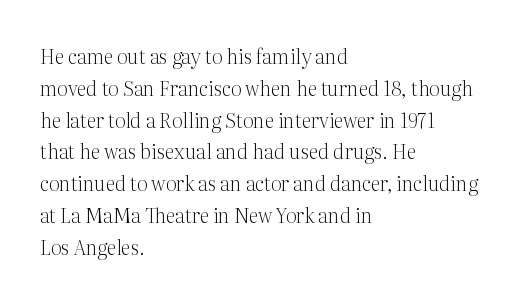
This is not heavy type; no bold has been used. Tracking here is standard; glyphs follow each other at the usual distance. Horizontal bands of white between lines are of average thickness. Underlining? Definitely not there. A student would call this left alignment; a typographer would say flush left, rag right.
